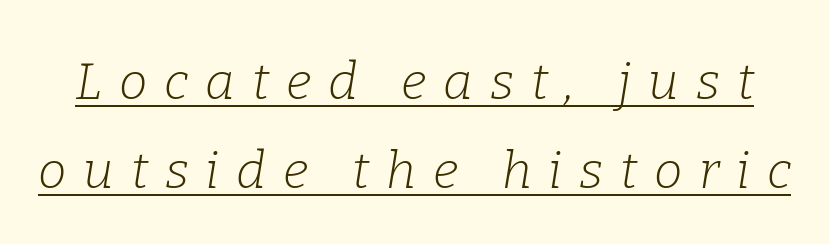
{"serif": "yes", "italic": "yes", "lean": "right", "slant_degrees": 9, "bold": "no", "weight": "light", "width": "normal", "stroke_contrast": "low", "x_height": "medium", "monospaced": "no", "underline": "yes", "line_spacing_ratio": 1.75, "letter_spacing": "wide", "letter_spacing_em": 0.33, "glyph_px": 51}
